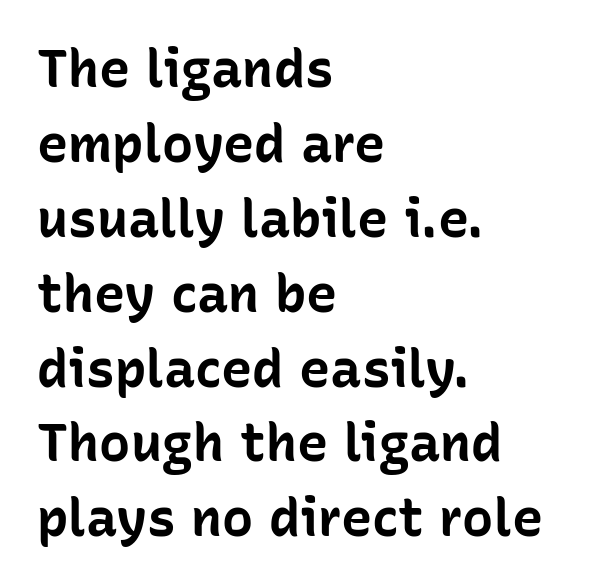
Q: Is the text bold? A: Yes.
Q: Is the text italic (slanted)? A: No, it is upright.
Q: Is the typeface a serif or a sans-serif typeface? A: Sans-serif.
Q: Is the text underlined? A: No.
Q: How is the paragraph aligned? A: Left-aligned.
Q: Is the spacing between letters normal or unusually wide? A: Normal.
Q: Is the spacing between lines tight, normal or loose? A: Normal.
Q: Width (condensed, normal, or wide)? A: Normal.
Q: Stroke contrast? A: Low.
Q: x-height? A: Medium.
Q: Monospaced? A: No.
